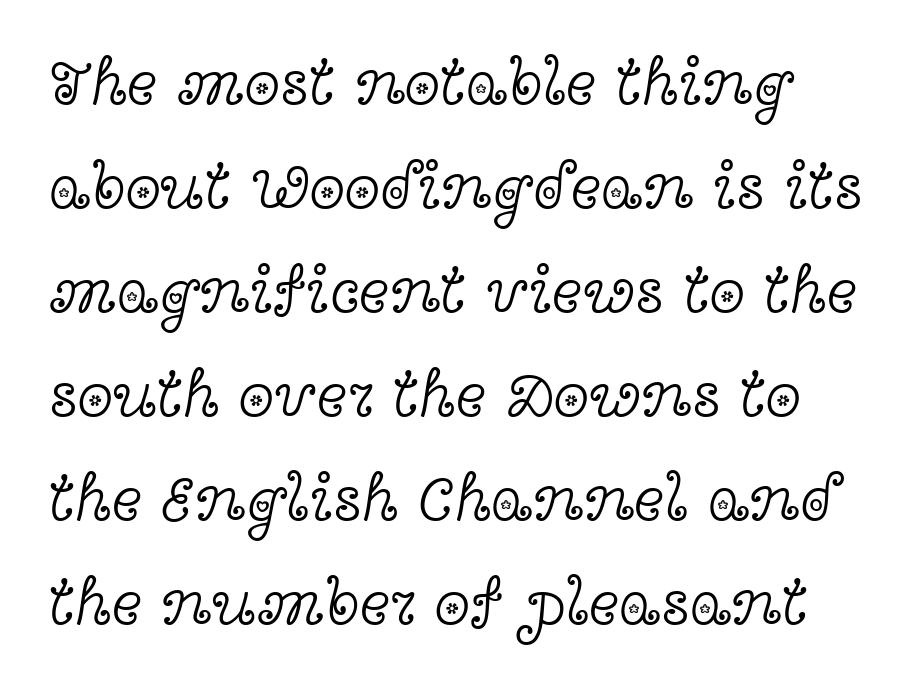
Yep, those are serifs on the letters. The letters advance in unequal steps, a hallmark of proportional type. Beneath every word, the page is bare. How would I describe the line gaps? Plain and ordinary.
